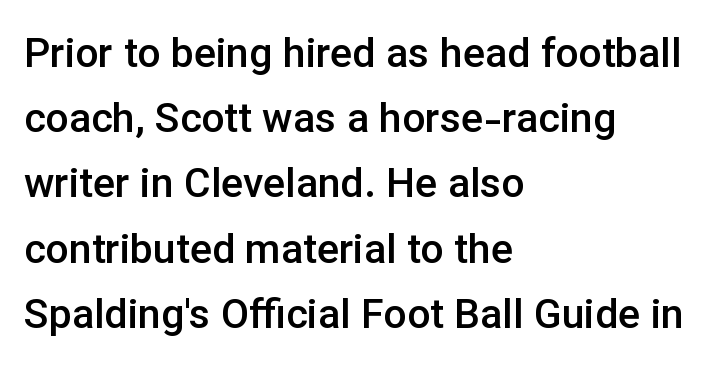
The image shows 41 px semibold sans-serif type, upright; set left-aligned, normal line spacing (1.59x), normal letter spacing, not underlined; low stroke contrast and a medium x-height.
